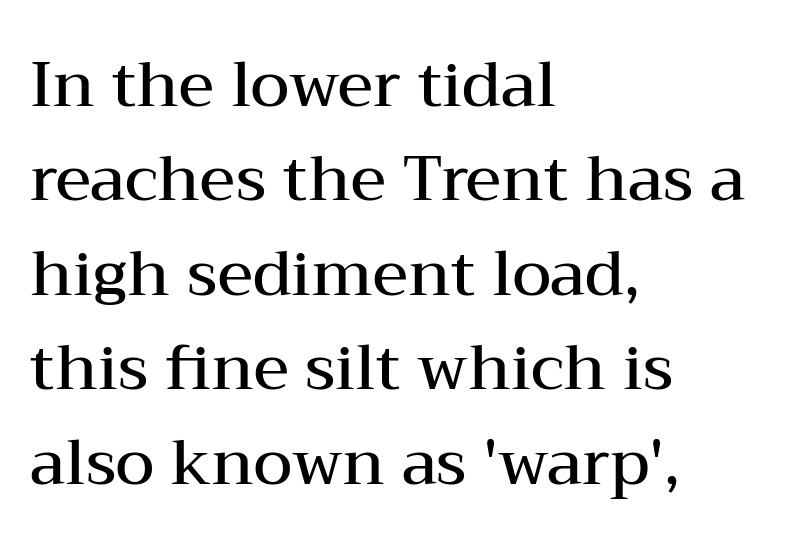
Q: Is the text bold? A: Semi-bold.
Q: Is the text italic (slanted)? A: No, it is upright.
Q: Is the typeface a serif or a sans-serif typeface? A: Serif.
Q: Is the text underlined? A: No.
Q: How is the paragraph aligned? A: Left-aligned.
Q: Is the spacing between letters normal or unusually wide? A: Normal.
Q: Is the spacing between lines tight, normal or loose? A: Normal.
Q: Width (condensed, normal, or wide)? A: Wide.
Q: Stroke contrast? A: Medium.
Q: x-height? A: Medium.
Q: Monospaced? A: No.
